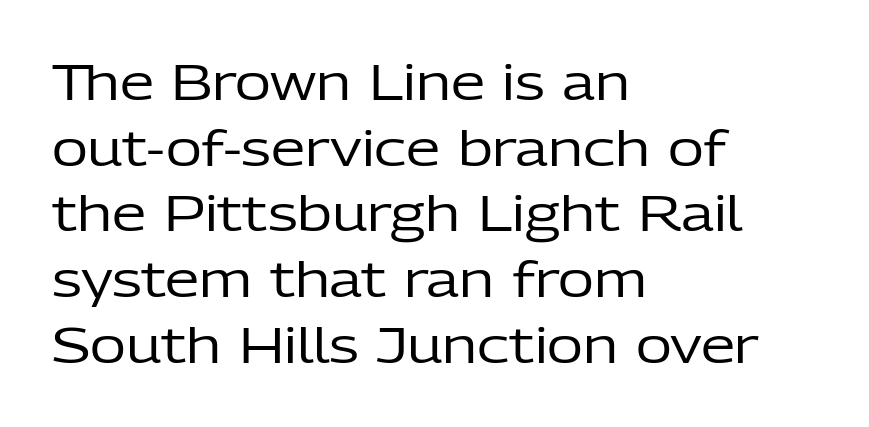
The image shows 49 px regular-weight sans-serif type, upright; set left-aligned, normal line spacing (1.34x), normal letter spacing, not underlined; low stroke contrast and a medium x-height.
